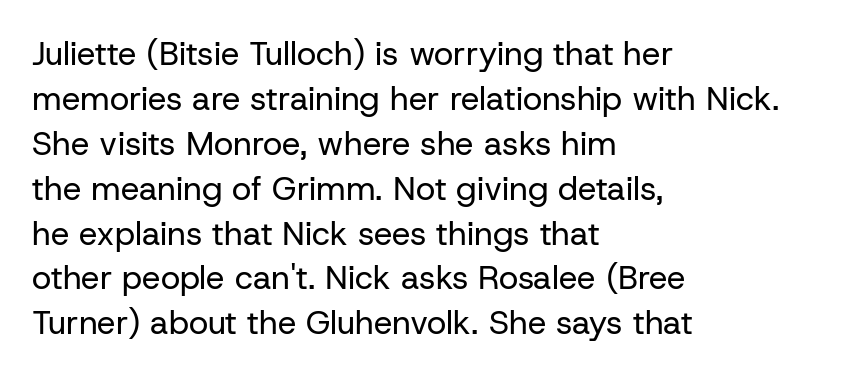
{"serif": "no", "italic": "no", "bold": "no", "weight": "regular", "width": "normal", "stroke_contrast": "low", "x_height": "medium", "monospaced": "no", "underline": "no", "align": "left", "line_spacing": "normal", "line_spacing_ratio": 1.36, "letter_spacing": "normal", "letter_spacing_em": 0.0, "glyph_px": 33}
